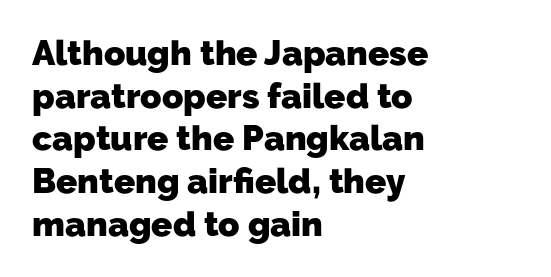
Q: Is the text bold? A: Yes.
Q: Is the typeface a serif or a sans-serif typeface? A: Sans-serif.
Q: Is the text underlined? A: No.
Q: How is the paragraph aligned? A: Left-aligned.
Q: Is the spacing between letters normal or unusually wide? A: Normal.
Q: Width (condensed, normal, or wide)? A: Normal.
Q: Stroke contrast? A: Low.
Q: x-height? A: Medium.
Q: Monospaced? A: No.
